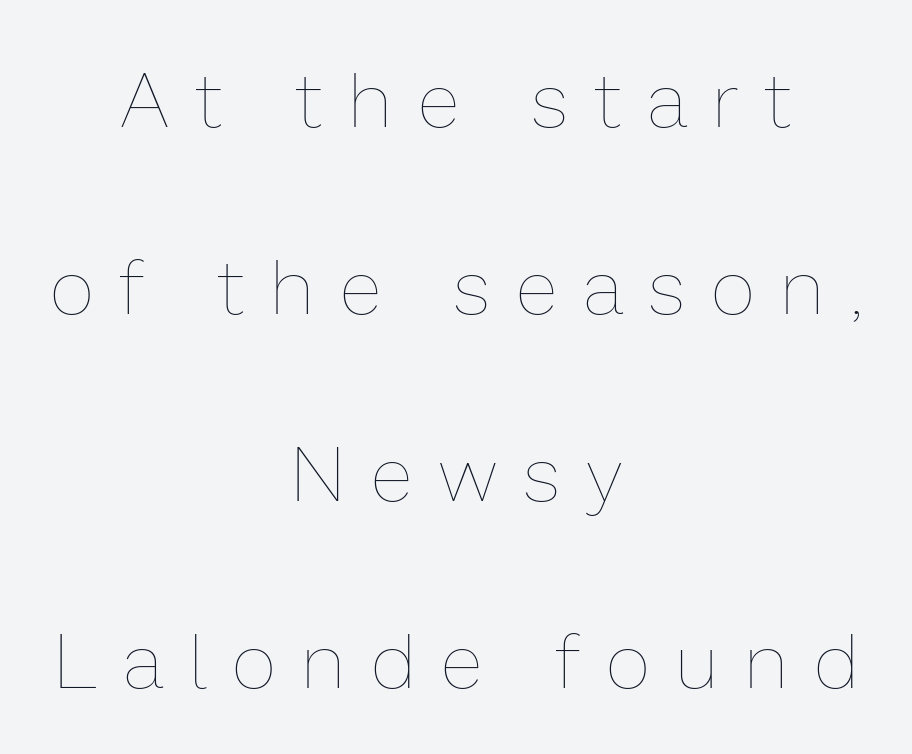
{"italic": "no", "bold": "no", "weight": "thin", "width": "normal", "stroke_contrast": "low", "x_height": "medium", "monospaced": "no", "underline": "no", "align": "center", "line_spacing": "loose", "line_spacing_ratio": 2.43, "letter_spacing": "wide", "letter_spacing_em": 0.36, "glyph_px": 77}
